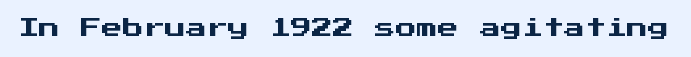
{"italic": "no", "underline": "no", "letter_spacing": "normal", "letter_spacing_em": 0.0, "glyph_px": 21}
